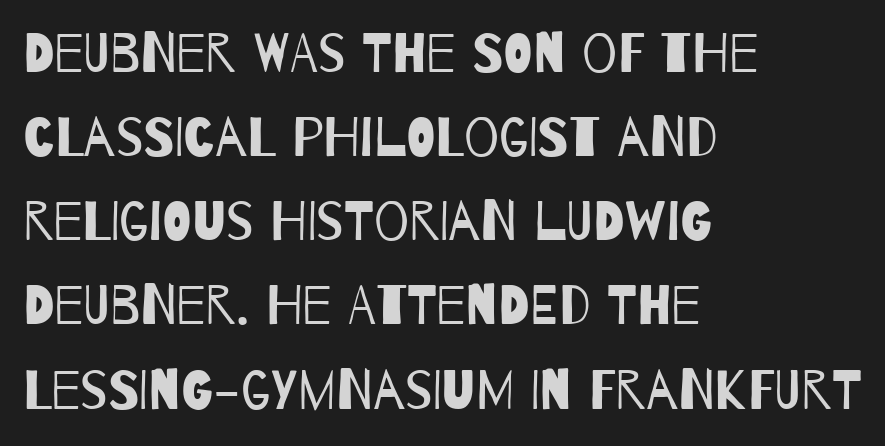
Q: Is the text bold? A: No.
Q: Is the typeface a serif or a sans-serif typeface? A: Sans-serif.
Q: Is the text underlined? A: No.
Q: How is the paragraph aligned? A: Left-aligned.
Q: Is the spacing between letters normal or unusually wide? A: Normal.
Q: Is the spacing between lines tight, normal or loose? A: Normal.
Q: Width (condensed, normal, or wide)? A: Condensed.
Q: Stroke contrast? A: Low.
Q: x-height? A: Large.
Q: Monospaced? A: No.
